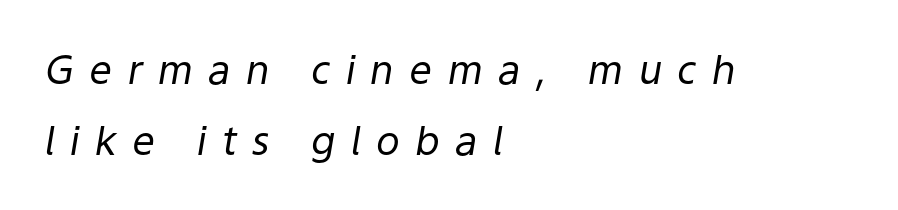
The image shows 40 px regular-weight type, italic (leaning right); set left-aligned, line spacing 1.77x, unusually wide letter spacing (+0.38 em), not underlined; low stroke contrast and a medium x-height.
